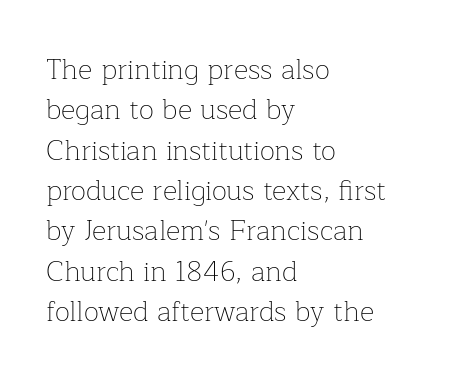
Each stroke keeps to a modest, everyday thickness or less. Only glyphs here, with clear space below each row. The block of text has a typical density, with ordinary space between rows. Observe the ordinary spacing: letters are neighbours, not strangers. The lines are quadded left. The face used here is proportionally spaced, like ordinary book or web type.
